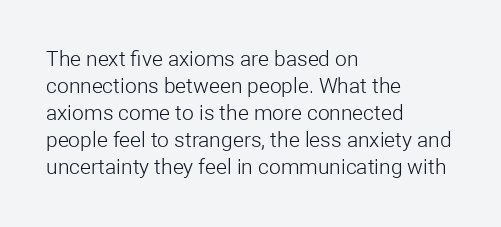
{"italic": "no", "bold": "no", "underline": "no", "align": "left", "line_spacing": "normal", "line_spacing_ratio": 1.29, "letter_spacing": "normal", "letter_spacing_em": 0.0, "glyph_px": 21}
